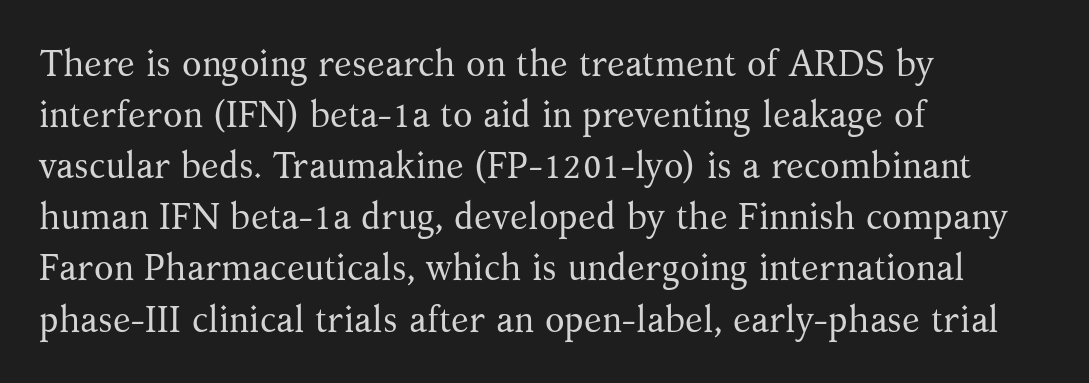
Q: Is the text bold? A: No.
Q: Is the text italic (slanted)? A: No, it is upright.
Q: Is the typeface a serif or a sans-serif typeface? A: Serif.
Q: Is the text underlined? A: No.
Q: How is the paragraph aligned? A: Left-aligned.
Q: Is the spacing between letters normal or unusually wide? A: Normal.
Q: Is the spacing between lines tight, normal or loose? A: Normal.
Q: Width (condensed, normal, or wide)? A: Normal.
Q: Stroke contrast? A: Medium.
Q: x-height? A: Medium.
Q: Monospaced? A: No.
